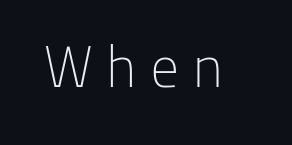
The image shows 58 px light sans-serif type, upright; set unusually wide letter spacing (+0.2 em), not underlined; low stroke contrast and a medium x-height.
